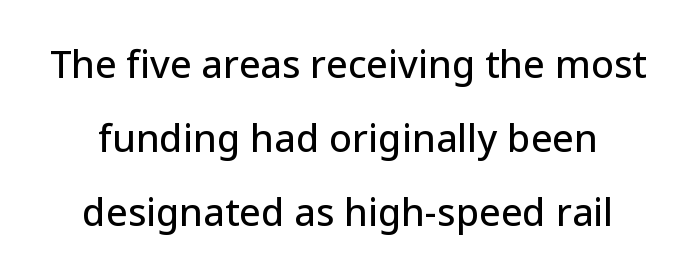
The characters display no serif detailing; their extremities are plain. The space between consecutive lines is lavish. Compared with typical body copy, the letter spacing here is the same. Note the varied advance widths — an 'i' is clearly narrower than an 'm'. The space directly below the letters is spotless. Notice how the stems are strictly vertical — no italics here.
